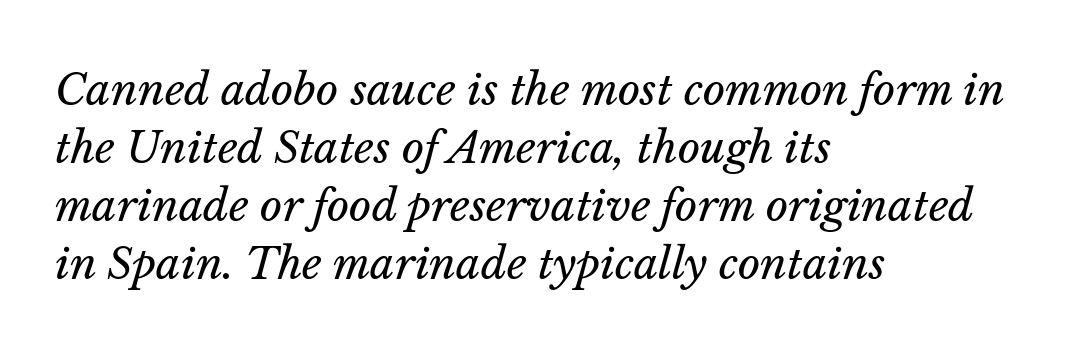
Q: Is the text bold? A: No.
Q: Is the text italic (slanted)? A: Yes, it leans right by about 14 degrees.
Q: Is the text underlined? A: No.
Q: How is the paragraph aligned? A: Left-aligned.
Q: Is the spacing between letters normal or unusually wide? A: Normal.
Q: Is the spacing between lines tight, normal or loose? A: Normal.
Q: Width (condensed, normal, or wide)? A: Normal.
Q: Stroke contrast? A: Low.
Q: x-height? A: Medium.
Q: Monospaced? A: No.
